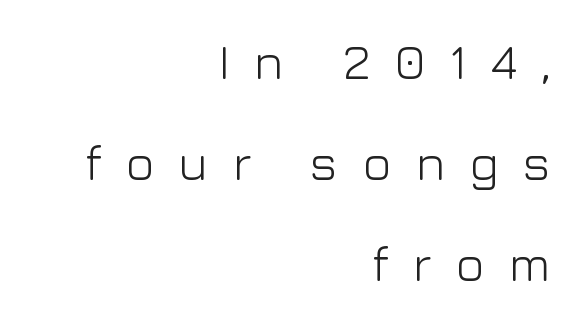
{"serif": "no", "italic": "no", "bold": "no", "weight": "light", "width": "normal", "stroke_contrast": "low", "x_height": "medium", "monospaced": "no", "underline": "no", "align": "right", "line_spacing": "loose", "line_spacing_ratio": 2.02, "letter_spacing": "wide", "letter_spacing_em": 0.47, "glyph_px": 50}
